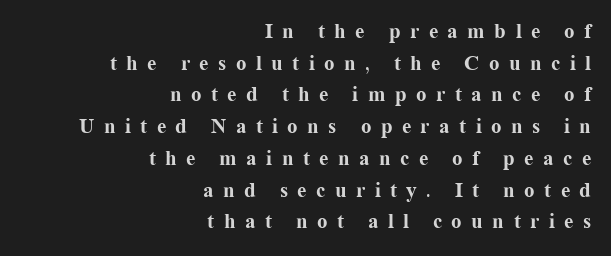
{"italic": "no", "bold": "yes", "underline": "no", "align": "right", "line_spacing": "normal", "line_spacing_ratio": 1.51, "letter_spacing": "wide", "letter_spacing_em": 0.45, "glyph_px": 21}
